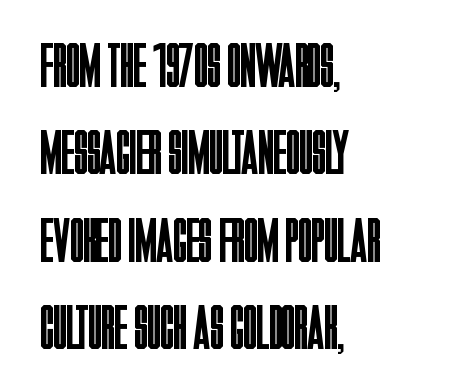
Q: Is the text bold? A: No.
Q: Is the text italic (slanted)? A: No, it is upright.
Q: Is the typeface a serif or a sans-serif typeface? A: Sans-serif.
Q: Is the text underlined? A: No.
Q: How is the paragraph aligned? A: Left-aligned.
Q: Is the spacing between letters normal or unusually wide? A: Normal.
Q: Is the spacing between lines tight, normal or loose? A: Normal.
Q: Width (condensed, normal, or wide)? A: Condensed.
Q: Stroke contrast? A: Low.
Q: x-height? A: Large.
Q: Monospaced? A: No.
